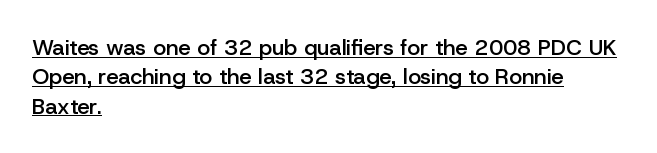
{"italic": "no", "bold": "semi", "underline": "yes", "align": "left", "line_spacing": "normal", "line_spacing_ratio": 1.33, "letter_spacing": "normal", "letter_spacing_em": 0.0, "glyph_px": 22}
